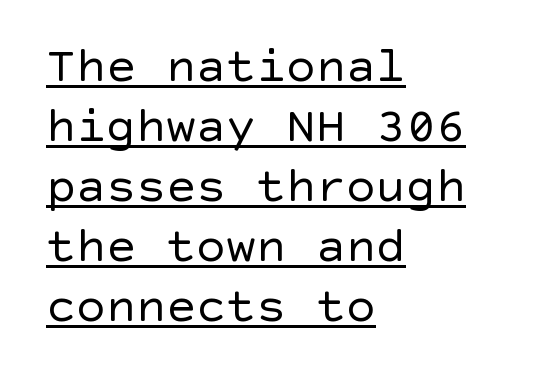
The image shows 50 px regular-weight sans-serif type, upright; set left-aligned, line spacing 1.2x, normal letter spacing, underlined; a large x-height.
